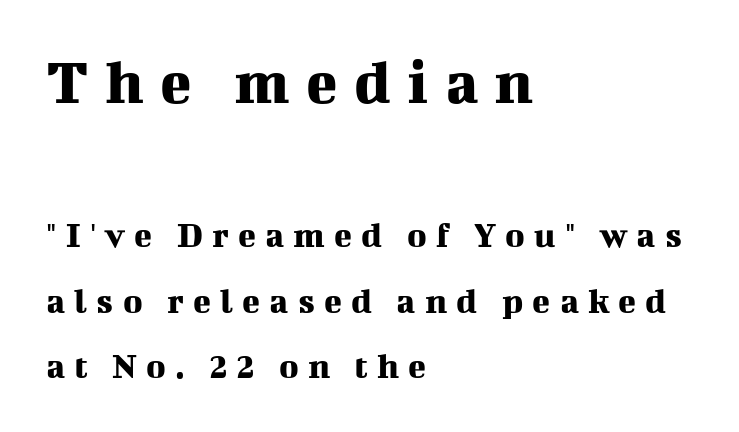
Q: Is the text italic (slanted)? A: No, it is upright.
Q: Is the typeface a serif or a sans-serif typeface? A: Serif.
Q: Is the text underlined? A: No.
Q: How is the paragraph aligned? A: Left-aligned.
Q: Is the spacing between letters normal or unusually wide? A: Unusually wide.
Q: Which block of text is set in a larger size, the first (top) or the second (bottom)? A: The first (top) one.
Q: Width (condensed, normal, or wide)? A: Normal.
Q: Stroke contrast? A: Medium.
Q: x-height? A: Medium.
Q: Monospaced? A: No.
